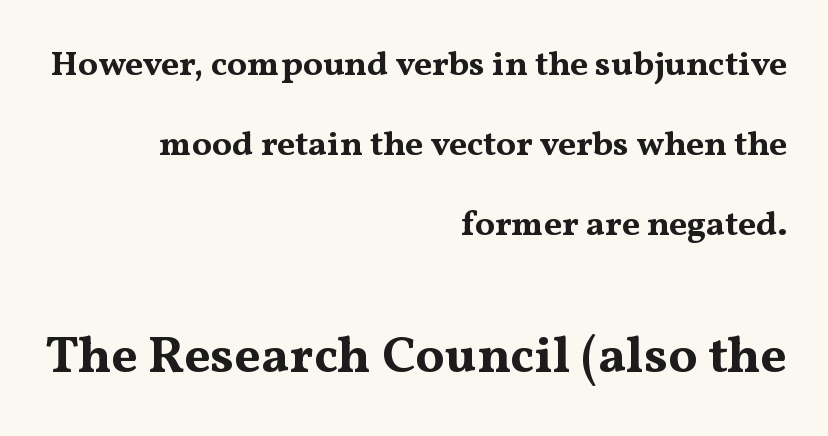
Q: Is the text bold? A: Yes.
Q: Is the text italic (slanted)? A: No, it is upright.
Q: Is the typeface a serif or a sans-serif typeface? A: Serif.
Q: Is the text underlined? A: No.
Q: How is the paragraph aligned? A: Right-aligned.
Q: Is the spacing between letters normal or unusually wide? A: Normal.
Q: Is the spacing between lines tight, normal or loose? A: Loose.
Q: Which block of text is set in a larger size, the first (top) or the second (bottom)? A: The second (bottom) one.
Q: Width (condensed, normal, or wide)? A: Wide.
Q: Stroke contrast? A: Medium.
Q: x-height? A: Medium.
Q: Monospaced? A: No.
